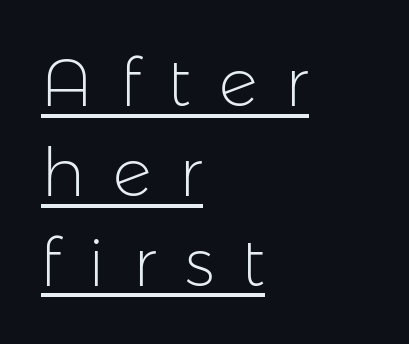
The image shows 67 px light sans-serif type, upright; set left-aligned, normal line spacing (1.34x), unusually wide letter spacing (+0.42 em), underlined; low stroke contrast and a medium x-height.
